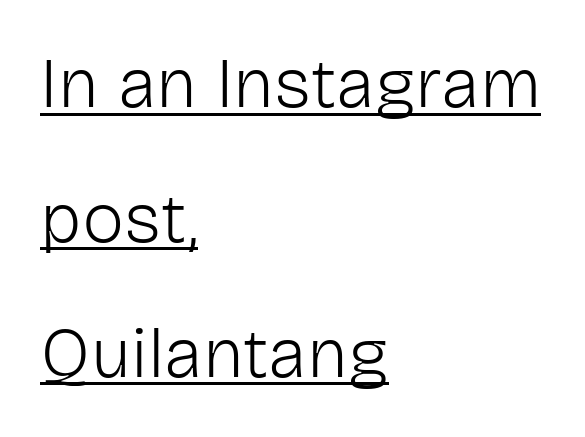
The image shows 71 px light sans-serif type, upright; set left-aligned, loose line spacing (1.9x), normal letter spacing, underlined; low stroke contrast and a medium x-height.
